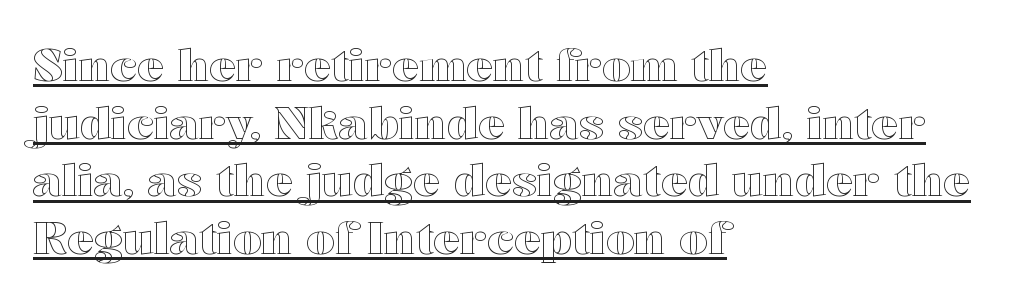
The image shows 45 px wide type, upright; set left-aligned, normal line spacing (1.28x), normal letter spacing, underlined; a medium x-height.
